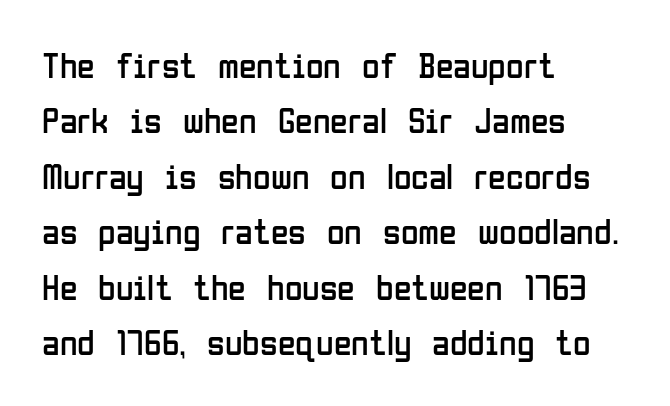
{"serif": "no", "italic": "no", "bold": "no", "weight": "regular", "width": "condensed", "stroke_contrast": "low", "x_height": "medium", "monospaced": "no", "underline": "no", "align": "left", "line_spacing": "normal", "line_spacing_ratio": 1.54, "letter_spacing": "normal", "letter_spacing_em": 0.0, "glyph_px": 36}
